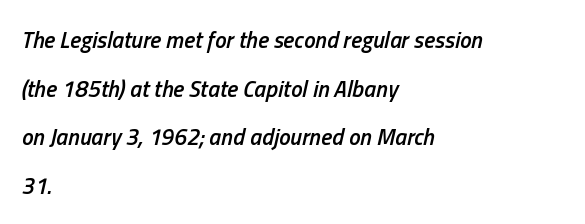
The image shows 23 px text type, italic (leaning right); set left-aligned, loose line spacing (2.11x), normal letter spacing, not underlined.
